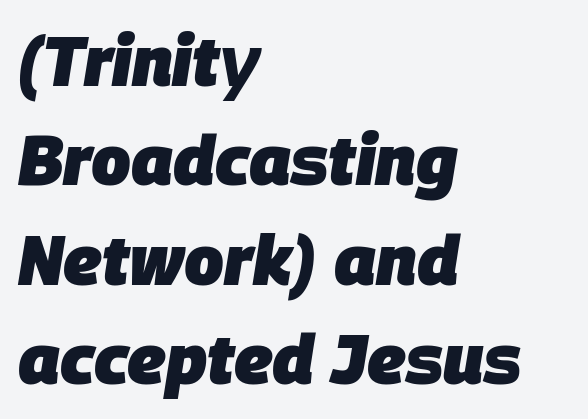
Q: Is the text bold? A: Yes.
Q: Is the text italic (slanted)? A: Yes, it leans right by about 9 degrees.
Q: Is the text underlined? A: No.
Q: How is the paragraph aligned? A: Left-aligned.
Q: Is the spacing between letters normal or unusually wide? A: Normal.
Q: Is the spacing between lines tight, normal or loose? A: Normal.
Q: Width (condensed, normal, or wide)? A: Normal.
Q: Stroke contrast? A: Low.
Q: x-height? A: Large.
Q: Monospaced? A: No.
